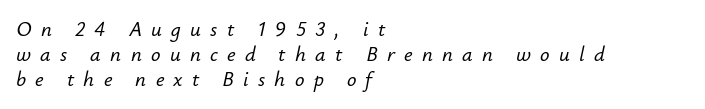
{"italic": "yes", "lean": "right", "slant_degrees": 12, "underline": "no", "align": "left", "line_spacing_ratio": 1.19, "letter_spacing": "wide", "letter_spacing_em": 0.44, "glyph_px": 21}
